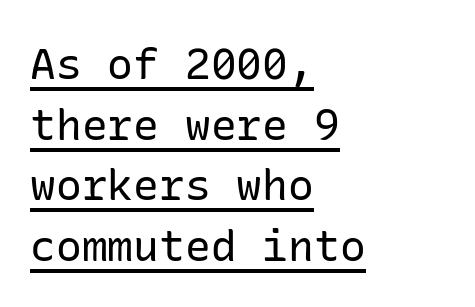
{"serif": "no", "italic": "no", "bold": "no", "weight": "regular", "width": "normal", "stroke_contrast": "low", "x_height": "medium", "underline": "yes", "align": "left", "line_spacing": "normal", "line_spacing_ratio": 1.41, "letter_spacing": "normal", "letter_spacing_em": 0.0, "glyph_px": 43}
